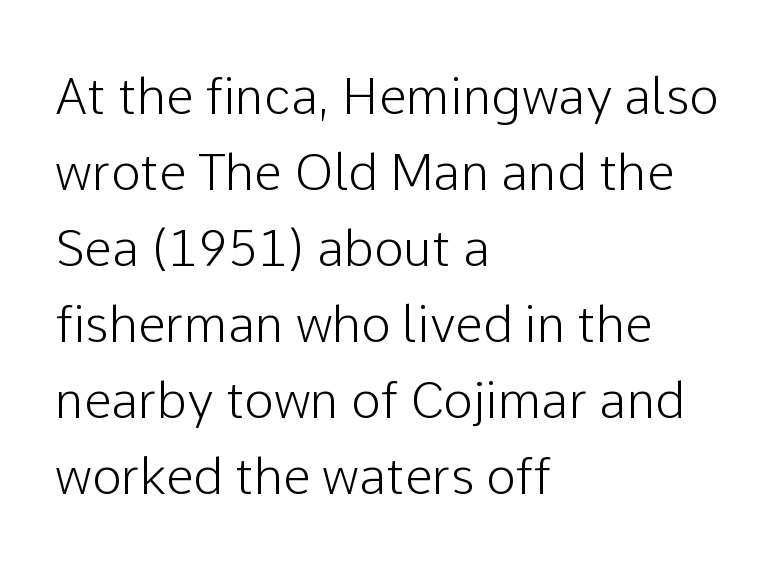
Note the varied advance widths — an 'i' is clearly narrower than an 'm'. A sans-serif font was chosen for this passage. Upright lettering throughout. Spacing between characters is what you'd get straight out of the box.
